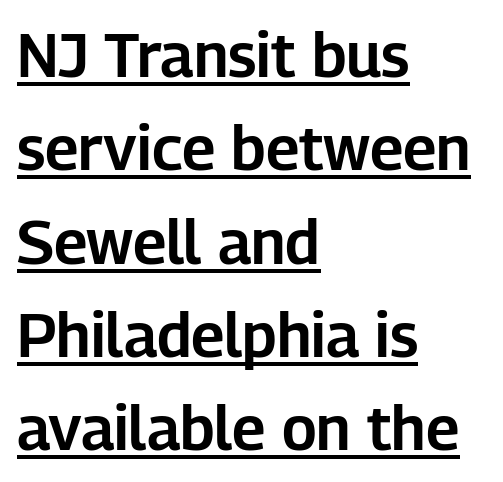
Underline: present. Tracking value appears to be zero — textbook default spacing. Varying glyph widths throughout — classic text-font behaviour. Observe the absence of serifs on each vertical stroke in this sample.
